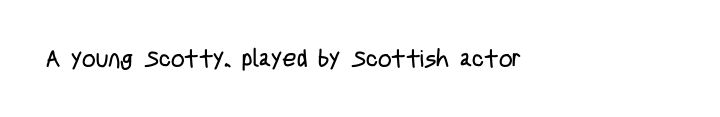
Only glyphs here, with clear space below each row. Notice how the stems are strictly vertical — no italics here. Between one letter and the next there's only the usual sliver of space. Is this a heavy cut? Hardly; it is regular or lighter.
